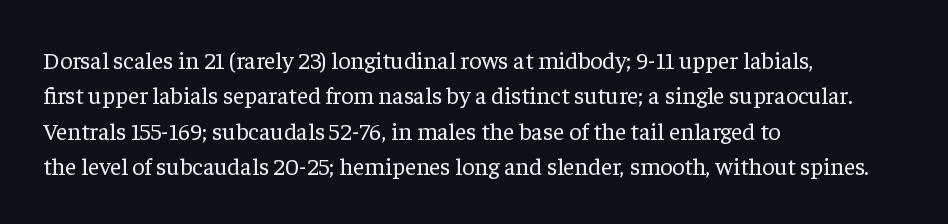
Tracking value appears to be zero — textbook default spacing. Posture: straight, roman, zero tilt. Leftover space on each line is placed entirely after the last word. This is not heavy type; no bold has been used.
